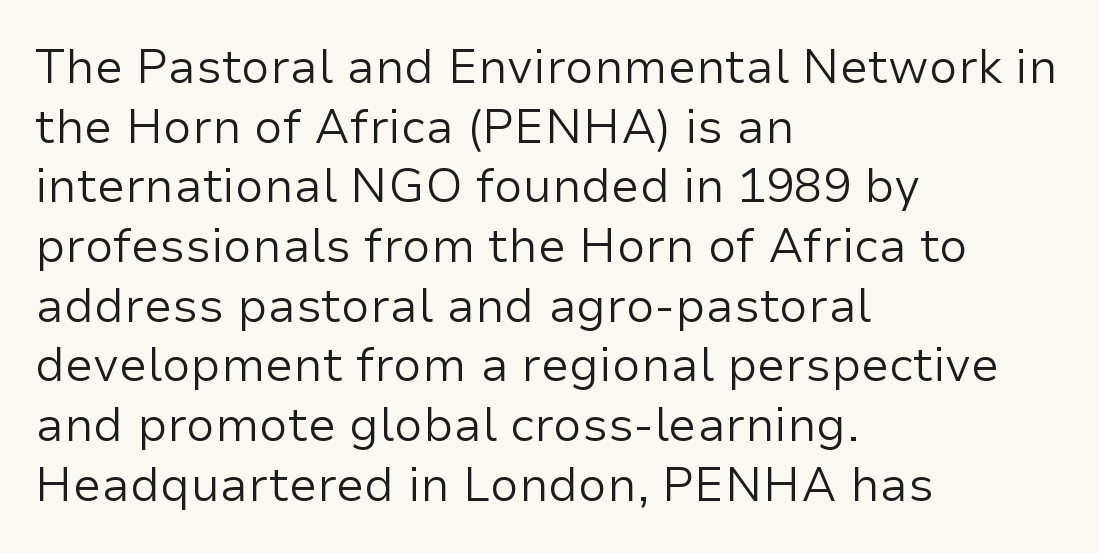
The image shows 47 px regular-weight sans-serif type, upright; set left-aligned, normal line spacing (1.27x), normal letter spacing, not underlined; low stroke contrast and a medium x-height.
